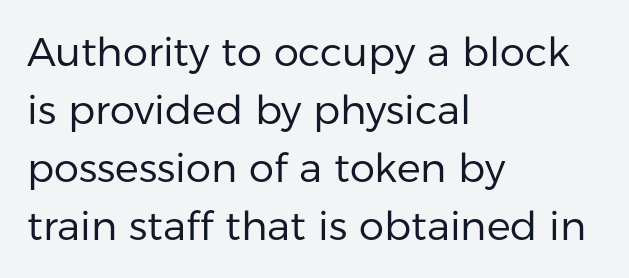
Q: Is the text bold? A: No.
Q: Is the text italic (slanted)? A: No, it is upright.
Q: Is the typeface a serif or a sans-serif typeface? A: Sans-serif.
Q: Is the text underlined? A: No.
Q: How is the paragraph aligned? A: Left-aligned.
Q: Is the spacing between letters normal or unusually wide? A: Normal.
Q: Is the spacing between lines tight, normal or loose? A: Normal.
Q: Width (condensed, normal, or wide)? A: Normal.
Q: Stroke contrast? A: Low.
Q: x-height? A: Medium.
Q: Monospaced? A: No.
